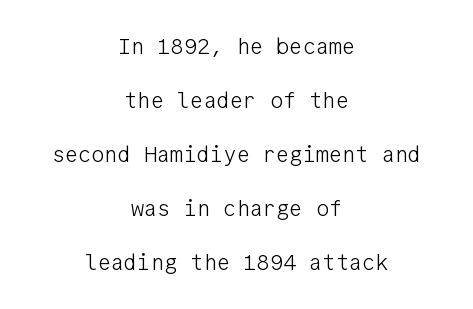
Q: Is the text bold? A: No.
Q: Is the text italic (slanted)? A: No, it is upright.
Q: Is the text underlined? A: No.
Q: How is the paragraph aligned? A: Centered.
Q: Is the spacing between letters normal or unusually wide? A: Normal.
Q: Is the spacing between lines tight, normal or loose? A: Loose.
